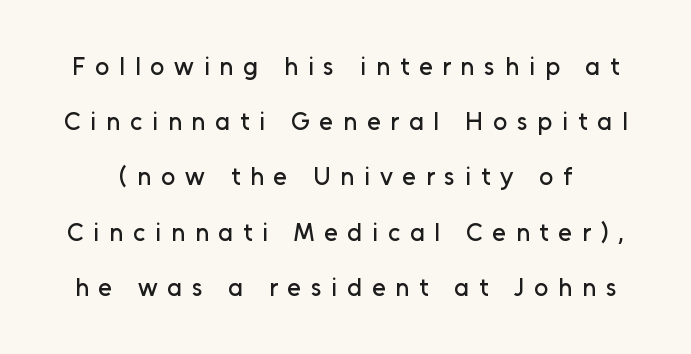
Q: Is the text italic (slanted)? A: No, it is upright.
Q: Is the text underlined? A: No.
Q: Is the spacing between letters normal or unusually wide? A: Unusually wide.
Q: Is the spacing between lines tight, normal or loose? A: Loose.
